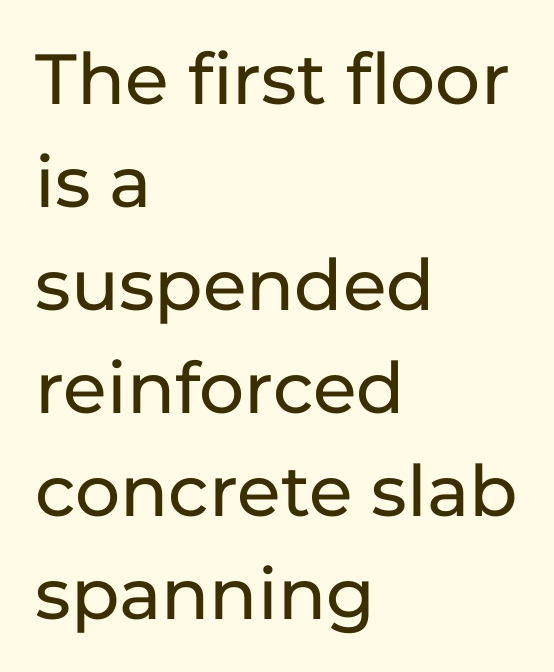
Q: Is the text italic (slanted)? A: No, it is upright.
Q: Is the typeface a serif or a sans-serif typeface? A: Sans-serif.
Q: Is the text underlined? A: No.
Q: How is the paragraph aligned? A: Left-aligned.
Q: Is the spacing between letters normal or unusually wide? A: Normal.
Q: Is the spacing between lines tight, normal or loose? A: Normal.
Q: Width (condensed, normal, or wide)? A: Normal.
Q: Stroke contrast? A: Low.
Q: x-height? A: Medium.
Q: Monospaced? A: No.
